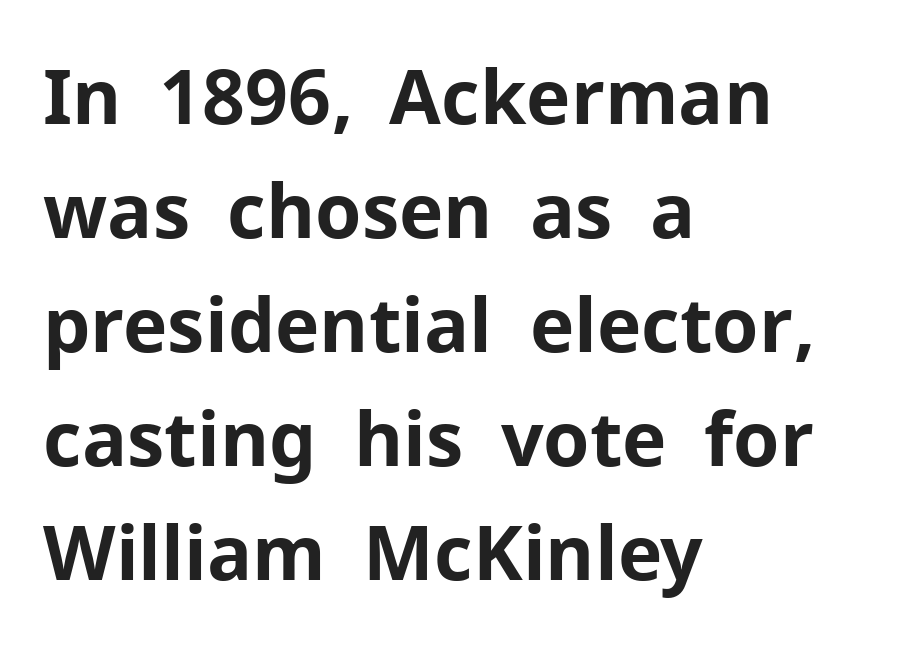
{"serif": "no", "italic": "no", "bold": "yes", "weight": "bold", "width": "normal", "stroke_contrast": "low", "x_height": "medium", "monospaced": "no", "underline": "no", "align": "left", "line_spacing": "normal", "line_spacing_ratio": 1.52, "letter_spacing": "normal", "letter_spacing_em": 0.0, "glyph_px": 75}
